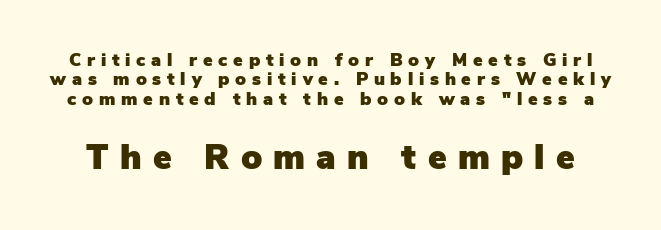
{"serif": "no", "italic": "no", "width": "normal", "stroke_contrast": "low", "x_height": "medium", "monospaced": "no", "underline": "no", "line_spacing": "tight", "line_spacing_ratio": 1.08, "letter_spacing": "wide", "letter_spacing_em": 0.32, "larger_block": "second", "size_ratio": 1.94, "glyph_px": 35}
